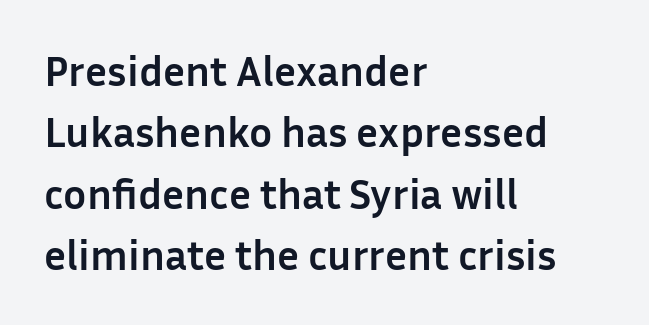
{"serif": "no", "italic": "no", "bold": "yes", "weight": "semibold", "width": "normal", "stroke_contrast": "low", "x_height": "medium", "monospaced": "no", "underline": "no", "align": "left", "line_spacing": "normal", "line_spacing_ratio": 1.43, "letter_spacing": "normal", "letter_spacing_em": 0.0, "glyph_px": 43}
